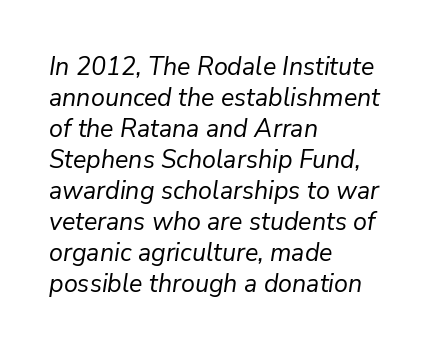
The image shows 25 px text type, italic (leaning right); set left-aligned, line spacing 1.24x, normal letter spacing, not underlined.
